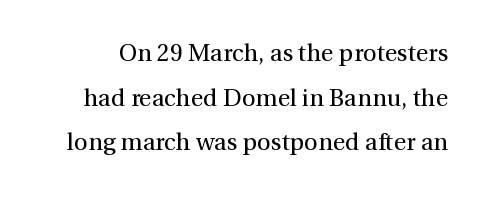
Weight: in the light-to-regular range. How are the letters spaced? Ordinarily, with no added tracking. The zone under the glyphs is completely vacant. The lettering stays uniformly vertical, giving the passage a roman look.
